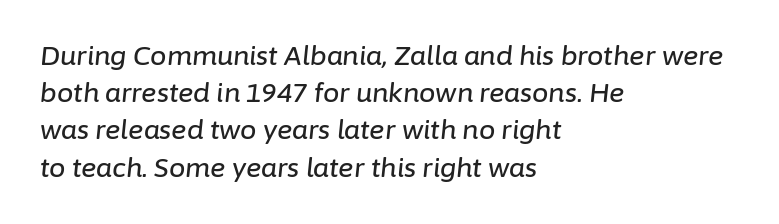
Q: Is the text italic (slanted)? A: Yes, it leans right by about 6 degrees.
Q: Is the text underlined? A: No.
Q: How is the paragraph aligned? A: Left-aligned.
Q: Is the spacing between letters normal or unusually wide? A: Normal.
Q: Is the spacing between lines tight, normal or loose? A: Normal.
